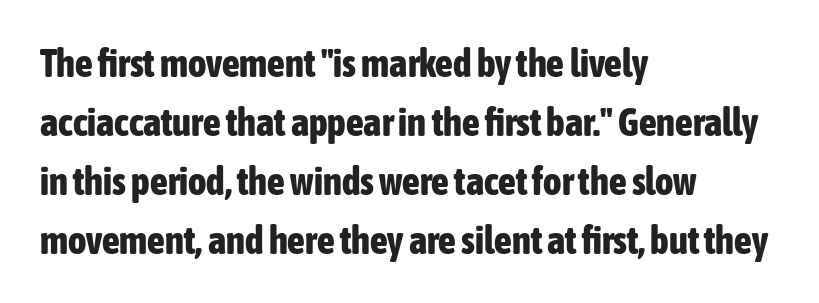
The image shows 39 px bold, condensed sans-serif type, upright; set left-aligned, normal line spacing (1.51x), normal letter spacing, not underlined; low stroke contrast and a medium x-height.
